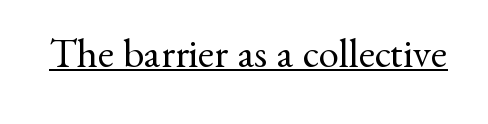
Q: Is the text bold? A: No.
Q: Is the text italic (slanted)? A: No, it is upright.
Q: Is the typeface a serif or a sans-serif typeface? A: Serif.
Q: Is the text underlined? A: Yes.
Q: Is the spacing between letters normal or unusually wide? A: Normal.
Q: Width (condensed, normal, or wide)? A: Normal.
Q: Stroke contrast? A: Medium.
Q: x-height? A: Small.
Q: Monospaced? A: No.
